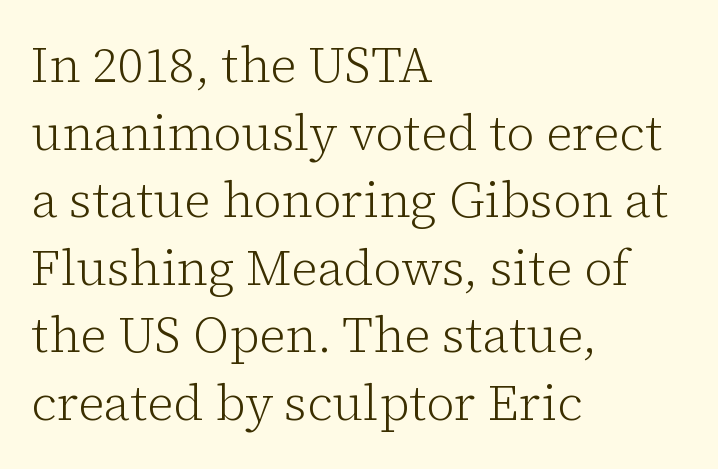
The image shows 49 px light serif type, upright; set left-aligned, normal line spacing (1.38x), normal letter spacing, not underlined; low stroke contrast and a medium x-height.
